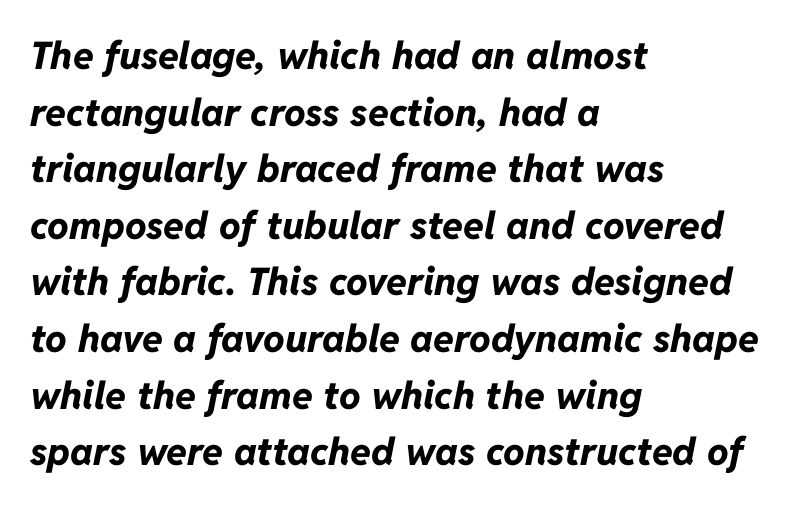
Q: Is the text bold? A: Yes.
Q: Is the text italic (slanted)? A: Yes, it leans right by about 11 degrees.
Q: Is the text underlined? A: No.
Q: How is the paragraph aligned? A: Left-aligned.
Q: Is the spacing between letters normal or unusually wide? A: Normal.
Q: Is the spacing between lines tight, normal or loose? A: Normal.
Q: Width (condensed, normal, or wide)? A: Normal.
Q: Stroke contrast? A: Low.
Q: x-height? A: Medium.
Q: Monospaced? A: No.
